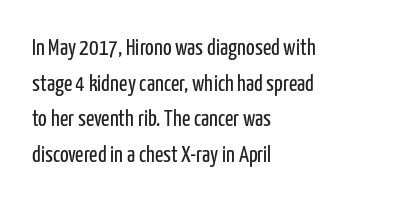
Baseline-to-baseline distance is the conventional proportion of letter height. The passage is arranged the way most books set body copy — flush left. The glyphs are unaccompanied by any horizontal stroke below them. The gaps between neighbouring characters are ordinary and unremarkable.
